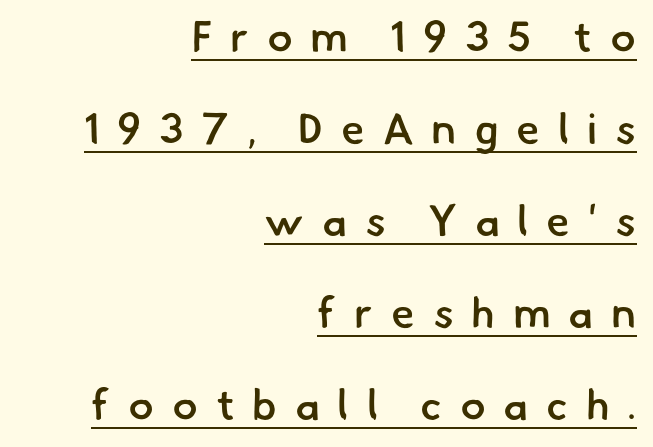
The image shows 43 px semibold sans-serif type; set right-aligned, loose line spacing (2.14x), unusually wide letter spacing (+0.41 em), underlined; low stroke contrast and a small x-height.
